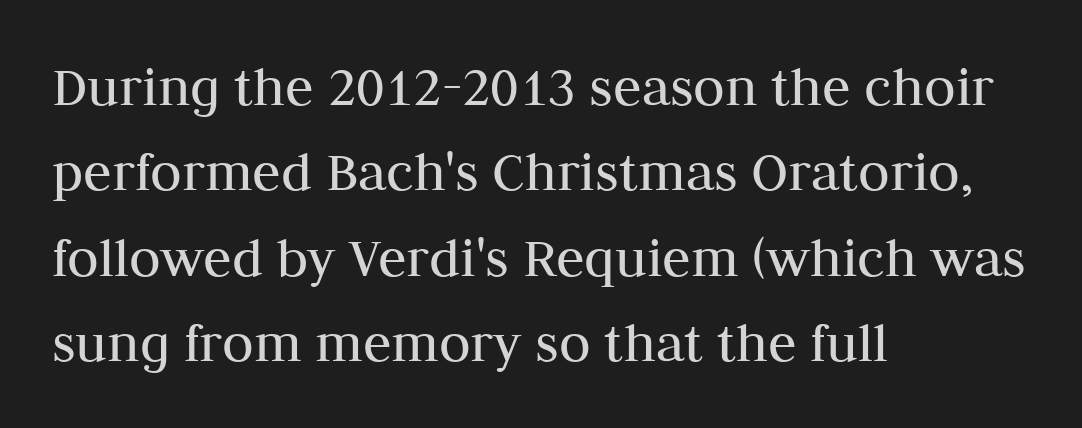
Q: Is the text bold? A: No.
Q: Is the text italic (slanted)? A: No, it is upright.
Q: Is the typeface a serif or a sans-serif typeface? A: Serif.
Q: Is the text underlined? A: No.
Q: How is the paragraph aligned? A: Left-aligned.
Q: Is the spacing between letters normal or unusually wide? A: Normal.
Q: Is the spacing between lines tight, normal or loose? A: Normal.
Q: Width (condensed, normal, or wide)? A: Normal.
Q: Stroke contrast? A: Medium.
Q: x-height? A: Medium.
Q: Monospaced? A: No.
